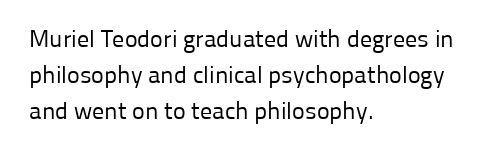
Q: Is the text bold? A: No.
Q: Is the text italic (slanted)? A: No, it is upright.
Q: Is the text underlined? A: No.
Q: How is the paragraph aligned? A: Left-aligned.
Q: Is the spacing between letters normal or unusually wide? A: Normal.
Q: Is the spacing between lines tight, normal or loose? A: Normal.
